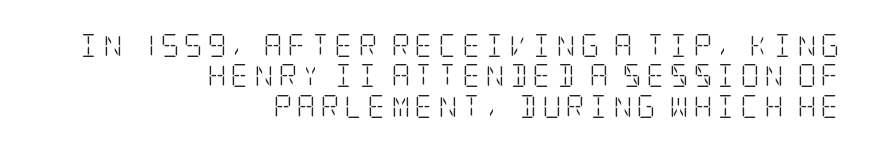
{"italic": "no", "bold": "no", "underline": "no", "align": "right", "line_spacing": "normal", "line_spacing_ratio": 1.32, "letter_spacing": "wide", "letter_spacing_em": 0.21, "glyph_px": 23}
